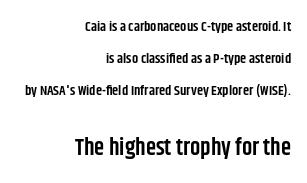
The passage shown has conventional tracking throughout. Tall strokes in this sample are plumb rather than angled. The later block is typeset at a bigger size than the earlier block. Its strokes are somewhat broadened, the hallmark of semibold type. Leftover space on each line is placed entirely before the opening word.
